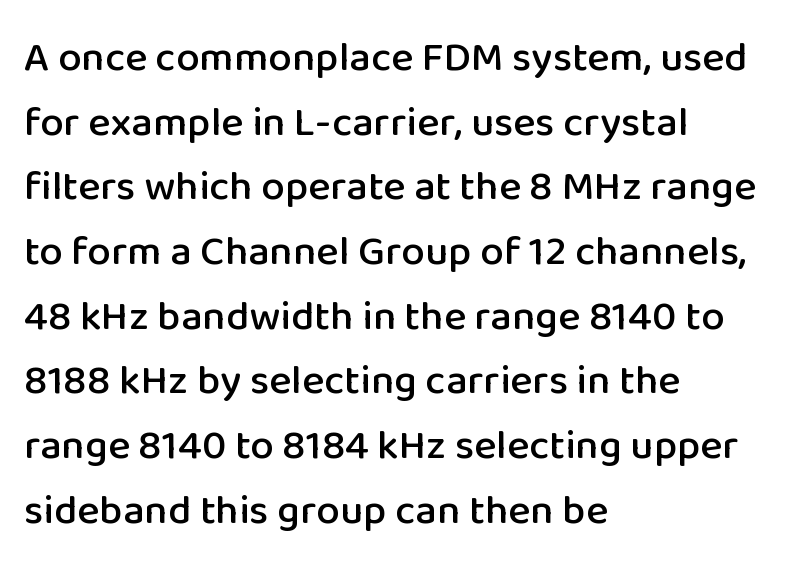
{"serif": "no", "italic": "no", "width": "normal", "stroke_contrast": "low", "x_height": "medium", "monospaced": "no", "underline": "no", "align": "left", "line_spacing": "normal", "line_spacing_ratio": 1.54, "letter_spacing": "normal", "letter_spacing_em": 0.0, "glyph_px": 42}
